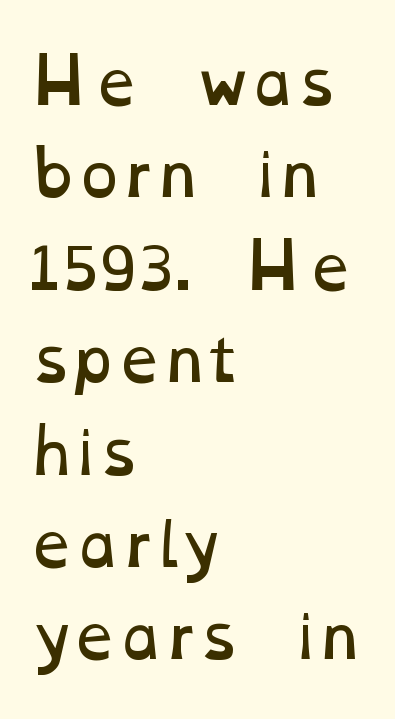
Has an underline been added? It has not. Is the stroke heavy? The answer is a plain regular-or-lighter. Reading down the column, the eye jumps a familiar distance to each next line. Standard letterfit; no display-style spreading of the glyphs.
